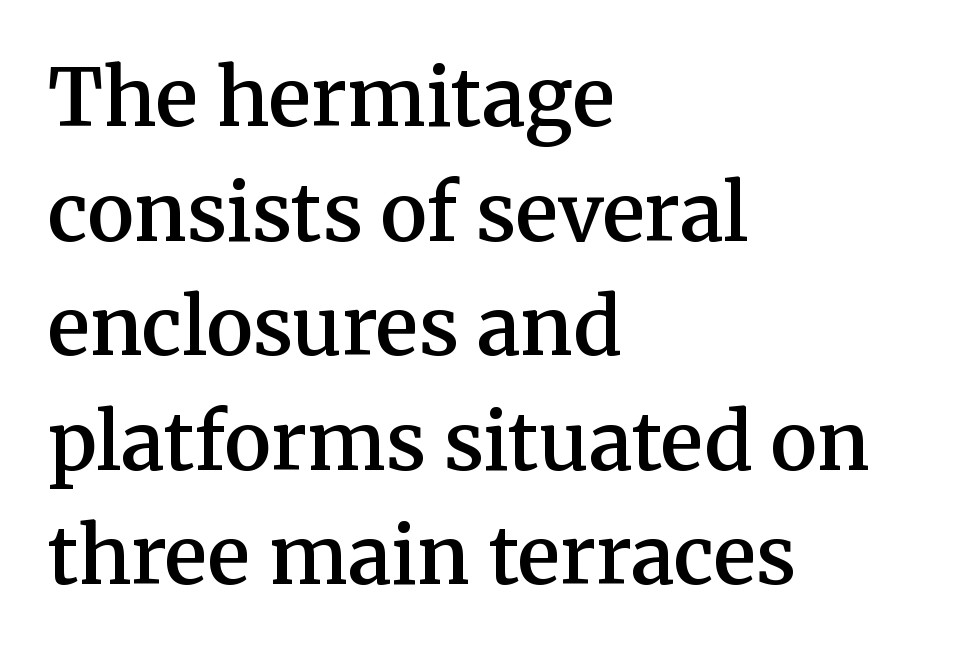
The image shows 79 px semibold serif type, upright; set left-aligned, normal line spacing (1.45x), normal letter spacing, not underlined; medium stroke contrast and a medium x-height.
